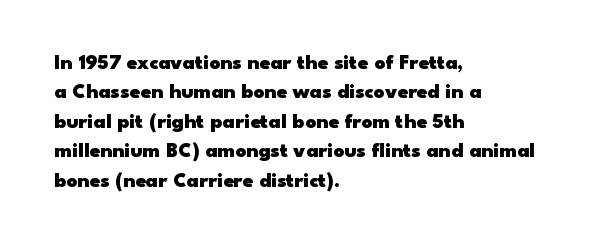
The image shows 21 px bold type, upright; set left-aligned, normal line spacing (1.4x), normal letter spacing, not underlined.
